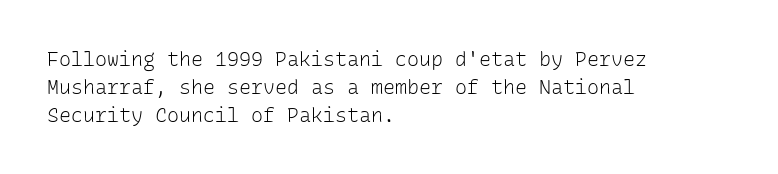
The image shows 20 px text type, upright; set left-aligned, normal line spacing (1.39x), normal letter spacing, not underlined.
